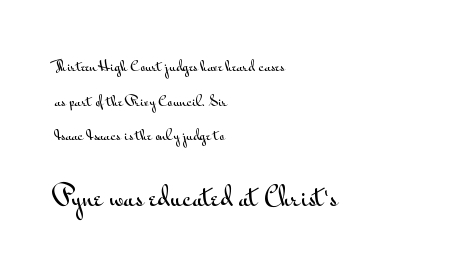
The image shows 25 px text type; set left-aligned, loose line spacing (2.48x), normal letter spacing, not underlined; the second (bottom) block is 1.79x larger.
